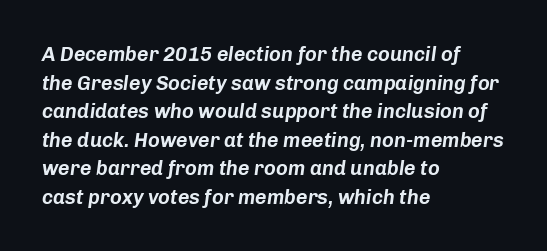
{"italic": "yes", "lean": "right", "slant_degrees": 8, "underline": "no", "align": "left", "line_spacing": "normal", "line_spacing_ratio": 1.43, "letter_spacing": "normal", "letter_spacing_em": 0.0, "glyph_px": 20}
